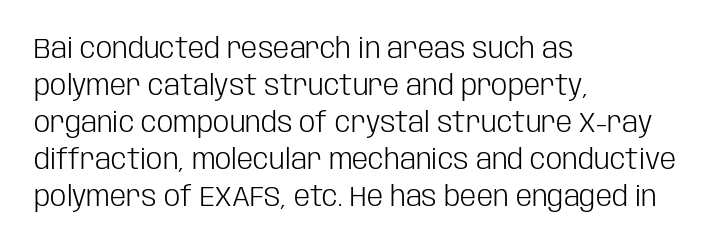
Q: Is the text bold? A: No.
Q: Is the text italic (slanted)? A: No, it is upright.
Q: Is the typeface a serif or a sans-serif typeface? A: Sans-serif.
Q: Is the text underlined? A: No.
Q: How is the paragraph aligned? A: Left-aligned.
Q: Is the spacing between letters normal or unusually wide? A: Normal.
Q: Is the spacing between lines tight, normal or loose? A: Normal.
Q: Width (condensed, normal, or wide)? A: Condensed.
Q: Stroke contrast? A: Low.
Q: x-height? A: Large.
Q: Monospaced? A: No.
